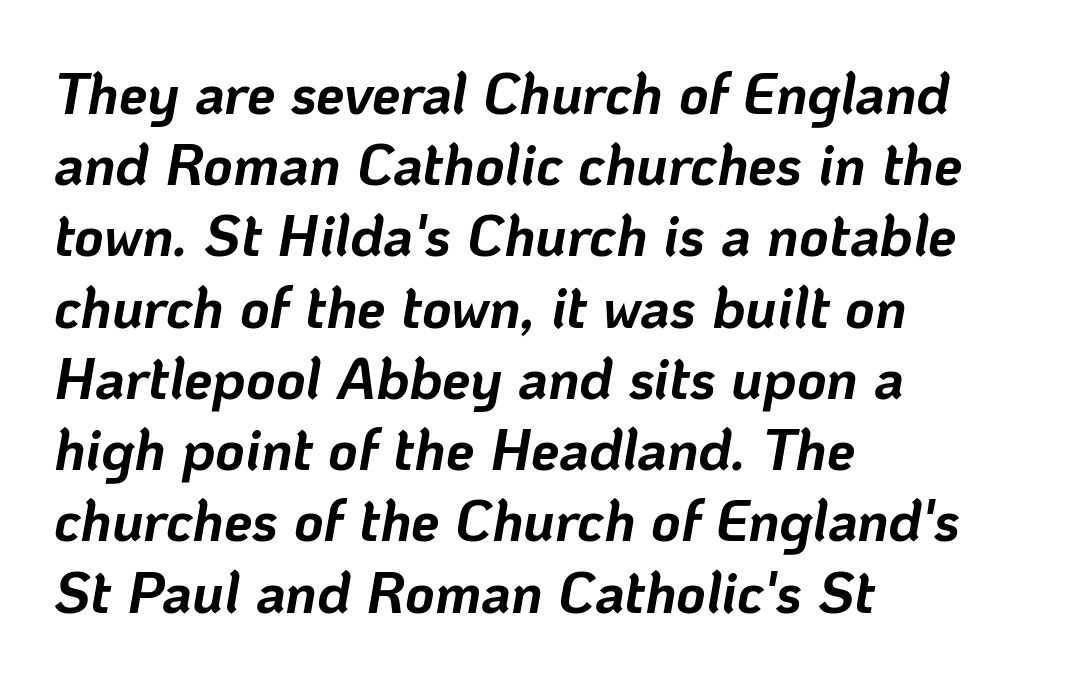
The image shows 57 px bold type, italic (leaning right); set left-aligned, normal line spacing (1.25x), normal letter spacing, not underlined; low stroke contrast and a medium x-height.
